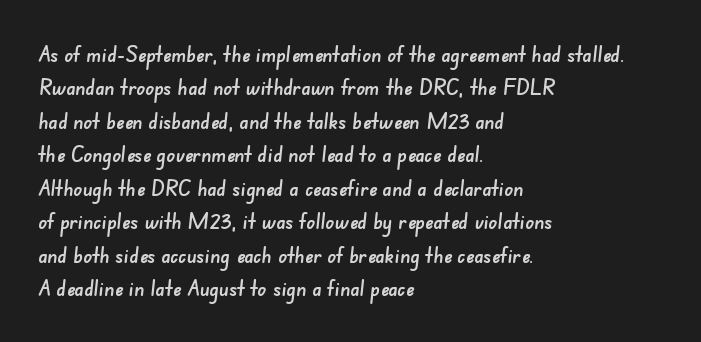
The passage shown stacks its lines at a standard gap. This sample uses plain, unmodified letter spacing. Leftover space on each line is placed entirely after the last word. Unmarked baselines from the first word to the last.
